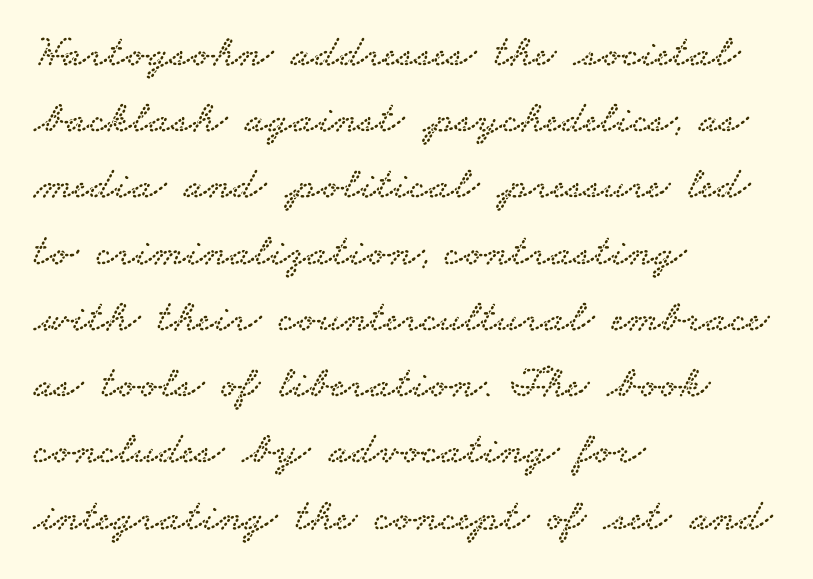
{"width": "wide", "stroke_contrast": "low", "x_height": "small", "monospaced": "no", "underline": "no", "align": "left", "line_spacing": "normal", "line_spacing_ratio": 1.44, "letter_spacing": "normal", "letter_spacing_em": 0.0, "glyph_px": 46}
